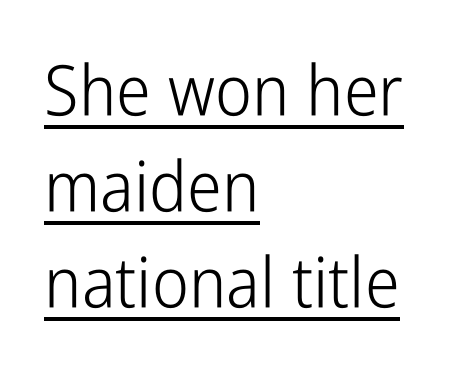
Q: Is the text bold? A: No.
Q: Is the text italic (slanted)? A: No, it is upright.
Q: Is the typeface a serif or a sans-serif typeface? A: Sans-serif.
Q: Is the text underlined? A: Yes.
Q: How is the paragraph aligned? A: Left-aligned.
Q: Is the spacing between letters normal or unusually wide? A: Normal.
Q: Is the spacing between lines tight, normal or loose? A: Normal.
Q: Width (condensed, normal, or wide)? A: Condensed.
Q: Stroke contrast? A: Low.
Q: x-height? A: Medium.
Q: Monospaced? A: No.
